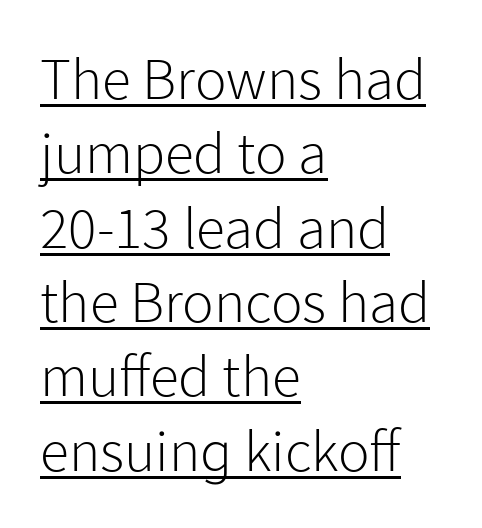
Line starts are locked; line ends wander. Successive baselines arrive at the customary interval. The passage shown is typeset with a sans-serif family. Proportional: the letters do not fall into vertical columns. This sample carries an underscore along the baseline area.
